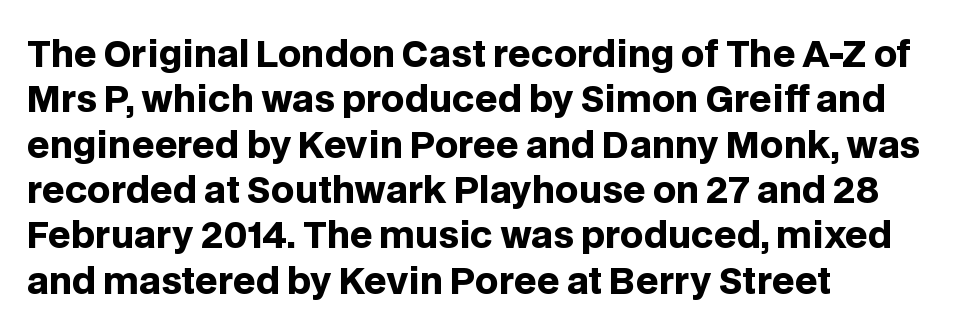
{"serif": "no", "italic": "no", "bold": "yes", "weight": "heavy", "width": "normal", "stroke_contrast": "low", "x_height": "large", "monospaced": "no", "underline": "no", "align": "left", "line_spacing": "normal", "line_spacing_ratio": 1.26, "letter_spacing": "normal", "letter_spacing_em": 0.0, "glyph_px": 36}
